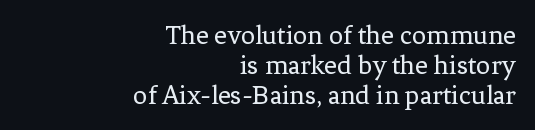
The lines in this sample share a right terminus and differ only in where they begin. Interline gaps are noticeably narrow in this sample. The text was rendered using a seriffed face with decorative stroke endings. The words here are not underlined. The face used here is proportionally spaced, like ordinary book or web type. The font is comparable to plain body text, perhaps lighter.
